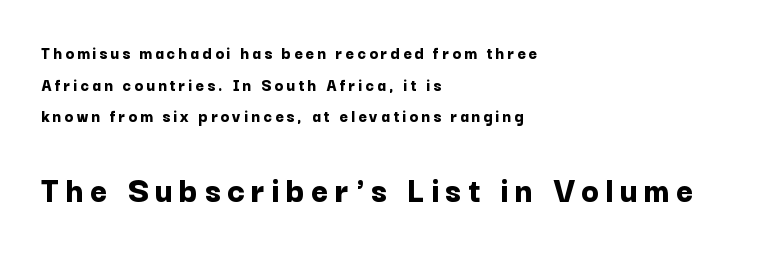
Q: Is the text bold? A: Yes.
Q: Is the text italic (slanted)? A: No, it is upright.
Q: Is the typeface a serif or a sans-serif typeface? A: Sans-serif.
Q: Is the text underlined? A: No.
Q: How is the paragraph aligned? A: Left-aligned.
Q: Which block of text is set in a larger size, the first (top) or the second (bottom)? A: The second (bottom) one.
Q: Width (condensed, normal, or wide)? A: Normal.
Q: Stroke contrast? A: Low.
Q: x-height? A: Medium.
Q: Monospaced? A: No.
